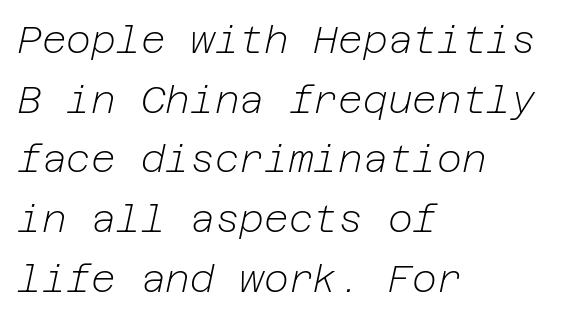
{"italic": "yes", "lean": "right", "slant_degrees": 12, "bold": "no", "weight": "light", "width": "normal", "stroke_contrast": "low", "x_height": "medium", "underline": "no", "align": "left", "line_spacing": "normal", "line_spacing_ratio": 1.57, "letter_spacing": "normal", "letter_spacing_em": 0.0, "glyph_px": 38}
